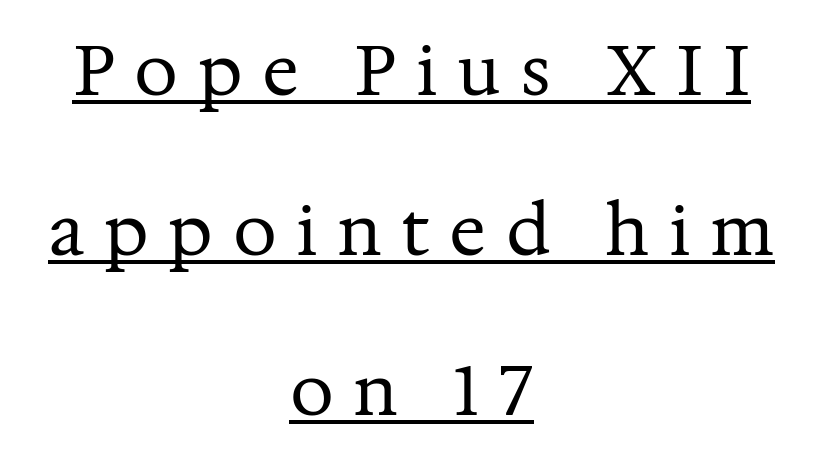
The image shows 69 px regular-weight serif type, upright; set centered, loose line spacing (2.32x), unusually wide letter spacing (+0.28 em), underlined; medium stroke contrast and a medium x-height.
